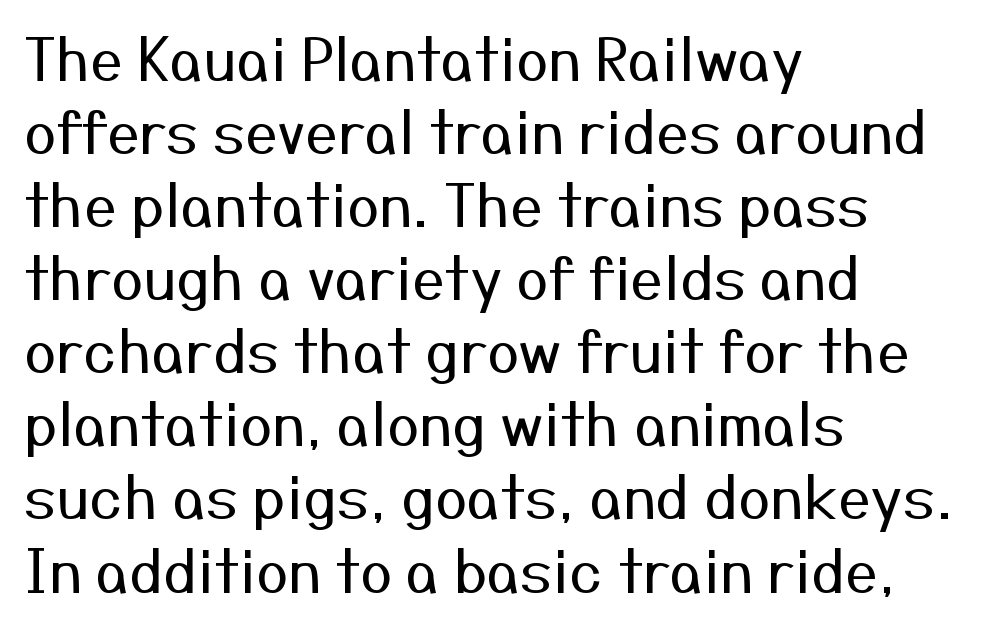
The image shows 58 px regular-weight sans-serif type, upright; set left-aligned, normal line spacing (1.26x), normal letter spacing, not underlined; medium stroke contrast and a medium x-height.
